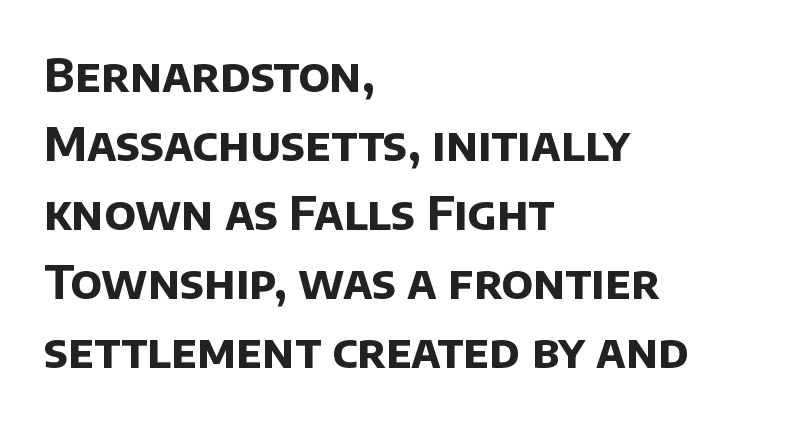
{"serif": "no", "bold": "yes", "weight": "bold", "width": "normal", "stroke_contrast": "low", "x_height": "large", "monospaced": "no", "underline": "no", "align": "left", "line_spacing": "normal", "line_spacing_ratio": 1.5, "letter_spacing": "normal", "letter_spacing_em": 0.0, "glyph_px": 46}
